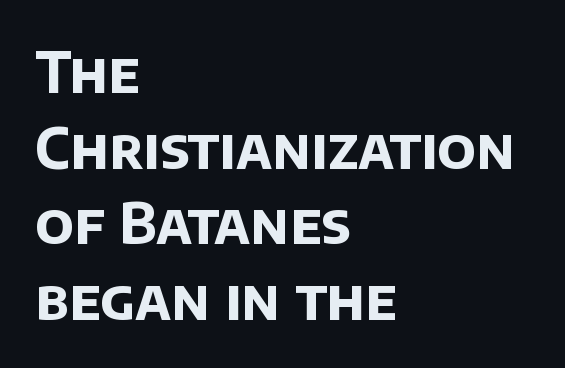
Caption: bold face, heavy strokes. I'd call this a sans setting — the letters go barefoot. The gaps between neighbouring characters are ordinary and unremarkable. A typesetter would call this proportional, since set widths differ per character.
